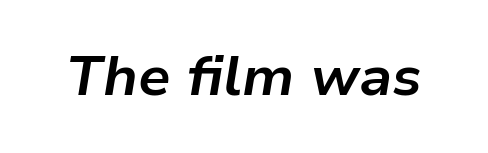
Italic: yes, the glyphs are oblique. Characters follow at the spacing the type designer built in. The face used here is proportionally spaced, like ordinary book or web type. The gap between lines stays unmarked.
